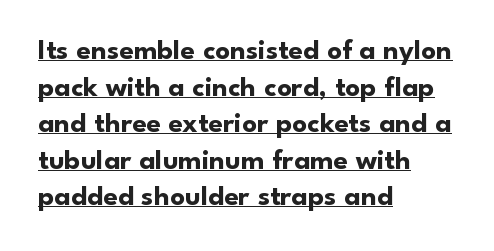
Q: Is the text bold? A: Yes.
Q: Is the text italic (slanted)? A: No, it is upright.
Q: Is the typeface a serif or a sans-serif typeface? A: Sans-serif.
Q: Is the text underlined? A: Yes.
Q: How is the paragraph aligned? A: Left-aligned.
Q: Is the spacing between letters normal or unusually wide? A: Normal.
Q: Is the spacing between lines tight, normal or loose? A: Normal.
Q: Width (condensed, normal, or wide)? A: Normal.
Q: Stroke contrast? A: Low.
Q: x-height? A: Small.
Q: Monospaced? A: No.
